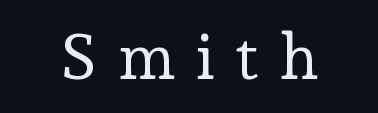
Q: Is the text bold? A: No.
Q: Is the text italic (slanted)? A: No, it is upright.
Q: Is the typeface a serif or a sans-serif typeface? A: Serif.
Q: Is the text underlined? A: No.
Q: Is the spacing between letters normal or unusually wide? A: Unusually wide.
Q: Width (condensed, normal, or wide)? A: Normal.
Q: Stroke contrast? A: Low.
Q: x-height? A: Medium.
Q: Monospaced? A: No.
